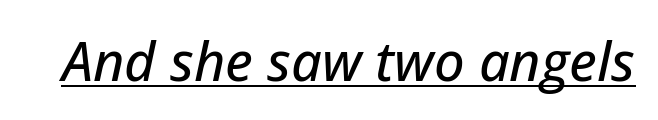
Q: Is the text italic (slanted)? A: Yes, it leans right by about 12 degrees.
Q: Is the text underlined? A: Yes.
Q: Is the spacing between letters normal or unusually wide? A: Normal.
Q: Width (condensed, normal, or wide)? A: Normal.
Q: Stroke contrast? A: Low.
Q: x-height? A: Medium.
Q: Monospaced? A: No.
